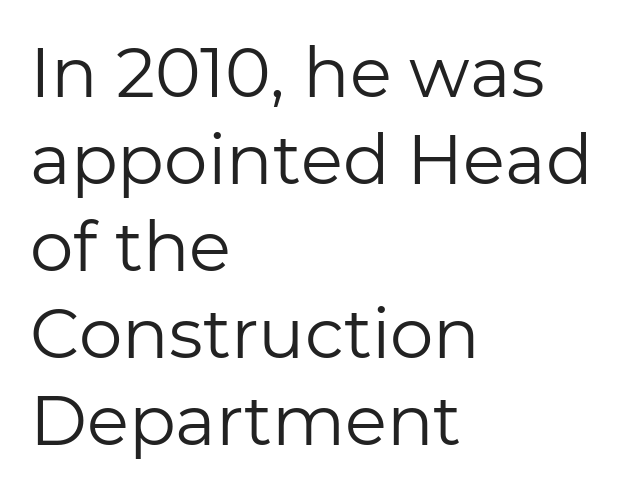
Each letter keeps its own natural width here, so spacing adapts to shape. The line-height multiplier appears to be the usual default. No chunkiness to these letters — they're not bold. I'd call this a sans setting — the letters go barefoot. The lines in this sample share a left origin and differ only in where they stop.
